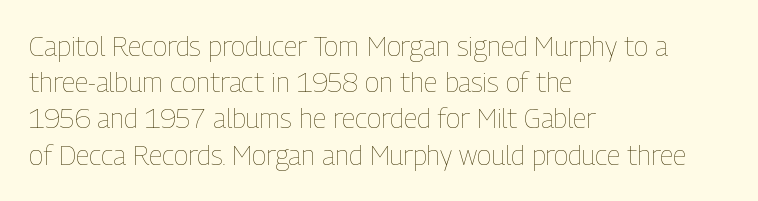
{"italic": "no", "bold": "no", "underline": "no", "align": "left", "line_spacing": "normal", "line_spacing_ratio": 1.34, "letter_spacing": "normal", "letter_spacing_em": 0.0, "glyph_px": 27}
